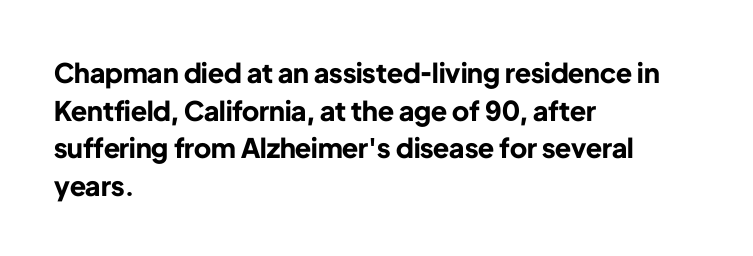
The image shows 27 px bold type, upright; set left-aligned, normal line spacing (1.39x), normal letter spacing, not underlined.
